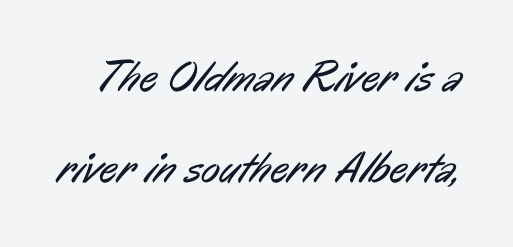
Q: Is the text bold? A: No.
Q: Is the typeface a serif or a sans-serif typeface? A: Sans-serif.
Q: Is the text underlined? A: No.
Q: Is the spacing between letters normal or unusually wide? A: Normal.
Q: Is the spacing between lines tight, normal or loose? A: Loose.
Q: Width (condensed, normal, or wide)? A: Condensed.
Q: Stroke contrast? A: Low.
Q: x-height? A: Medium.
Q: Monospaced? A: No.
